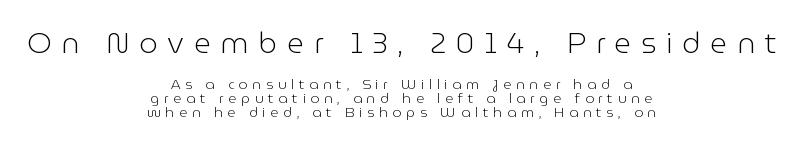
The image shows 29 px light sans-serif type, upright; set centered, tight line spacing (1.02x), unusually wide letter spacing (+0.34 em), not underlined; the first (top) block is 2.07x larger; low stroke contrast and a medium x-height.
